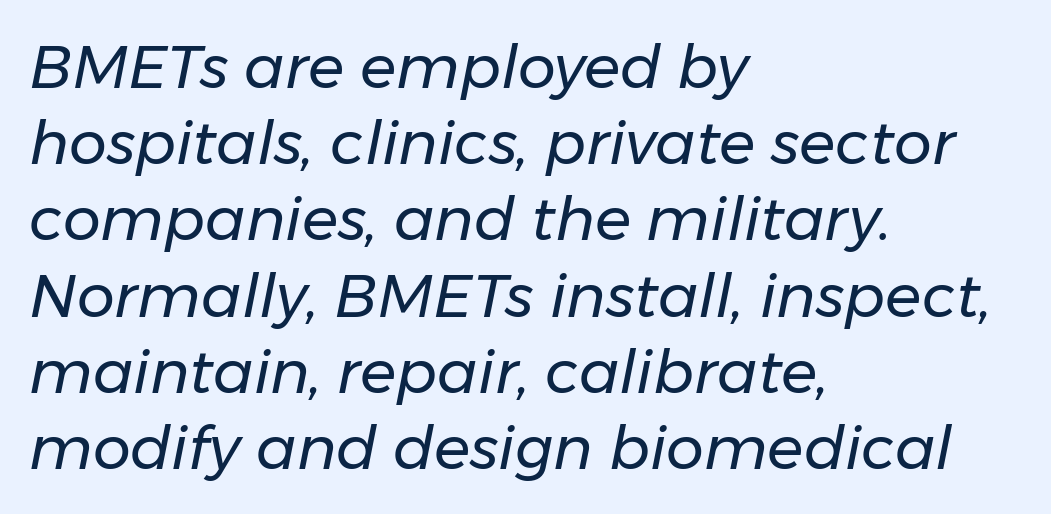
If you measured baseline to baseline, you'd find a middling distance. Line beginnings align vertically; line endings do not. Think of a printed novel: that variable character pitch is what you see here. Notice how the stems are inclined rather than vertical — that's the hallmark of italics.
